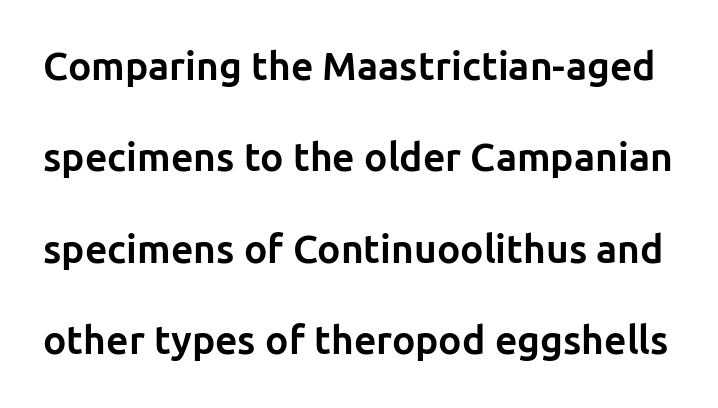
{"serif": "no", "italic": "no", "bold": "yes", "weight": "bold", "width": "normal", "stroke_contrast": "low", "x_height": "medium", "monospaced": "no", "underline": "no", "line_spacing": "loose", "line_spacing_ratio": 2.34, "letter_spacing": "normal", "letter_spacing_em": 0.0, "glyph_px": 39}
